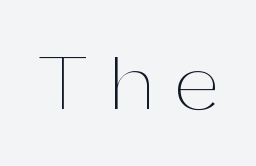
The letterforms sit at book weight or below. The baseline area is clear. A typesetter would call this proportional, since set widths differ per character. This rendering widens character spacing well past its baseline value. Posture: straight, roman, zero tilt.
